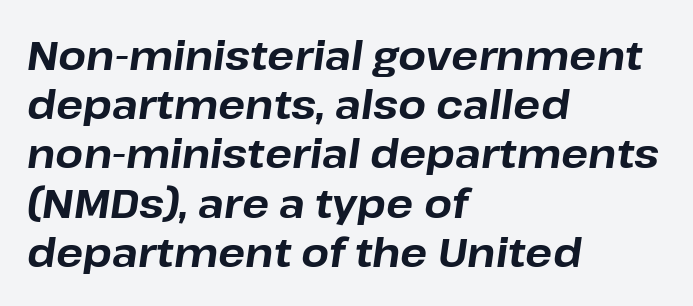
The image shows 40 px bold type, italic (leaning right); set left-aligned, line spacing 1.23x, normal letter spacing, not underlined; low stroke contrast and a medium x-height.
